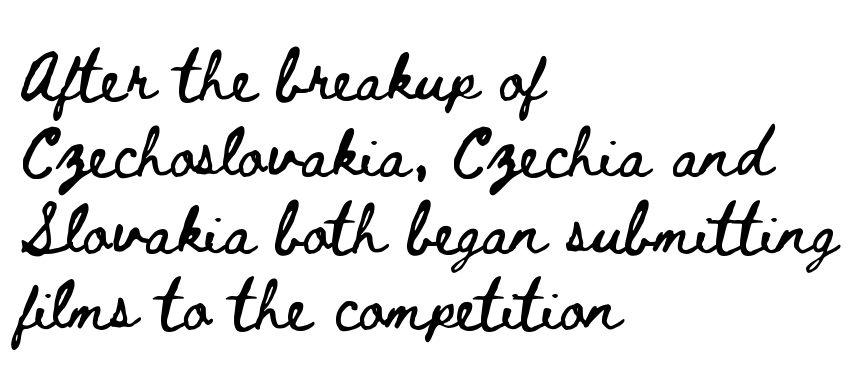
Here the designer chose a conventional face with non-uniform glyph widths. Honestly, the letter spacing is just normal — you wouldn't notice it. The passage is arranged the way most books set body copy — flush left. The passage shown is not underscored anywhere.
